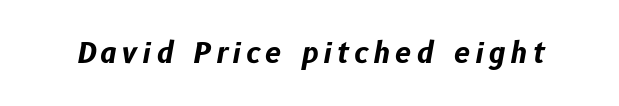
{"italic": "yes", "lean": "right", "slant_degrees": 10, "bold": "yes", "weight": "bold", "width": "normal", "stroke_contrast": "low", "x_height": "medium", "monospaced": "no", "underline": "no", "glyph_px": 29}
